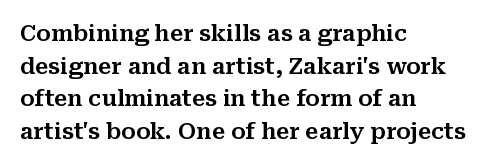
Q: Is the text italic (slanted)? A: No, it is upright.
Q: Is the text underlined? A: No.
Q: How is the paragraph aligned? A: Left-aligned.
Q: Is the spacing between letters normal or unusually wide? A: Normal.
Q: Is the spacing between lines tight, normal or loose? A: Normal.
